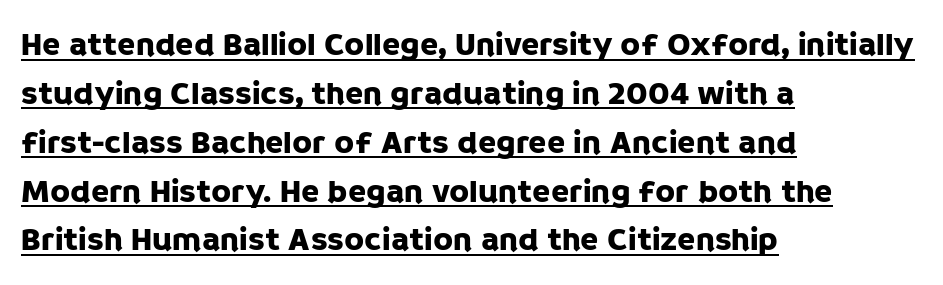
Do the characters align in a grid? No, the font is proportional. The typeface chosen for these lines omits serifs. The rendering anchors every line to the left-hand side. Is the letter spacing exaggerated? No — it looks like the ordinary default. Posture: upright roman. This sample keeps an unexceptional amount of space between lines.
